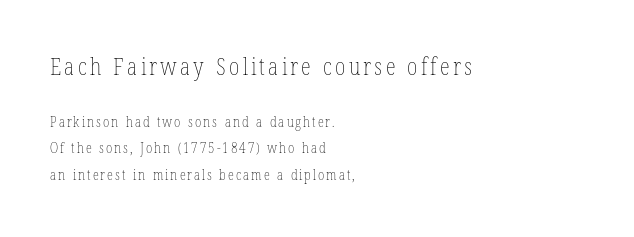
The image shows 23 px text type, upright; set left-aligned, line spacing 1.89x, not underlined; the first (top) block is 1.64x larger.
